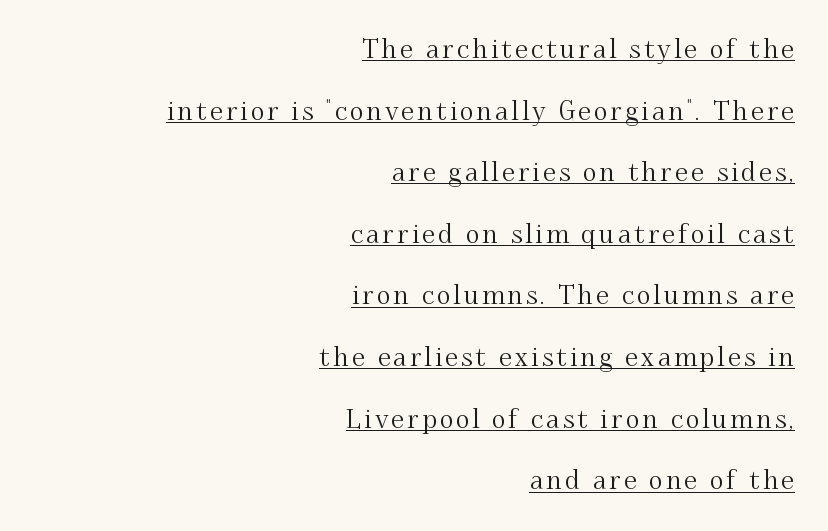
{"italic": "no", "underline": "yes", "align": "right", "line_spacing": "loose", "line_spacing_ratio": 2.37, "glyph_px": 26}
